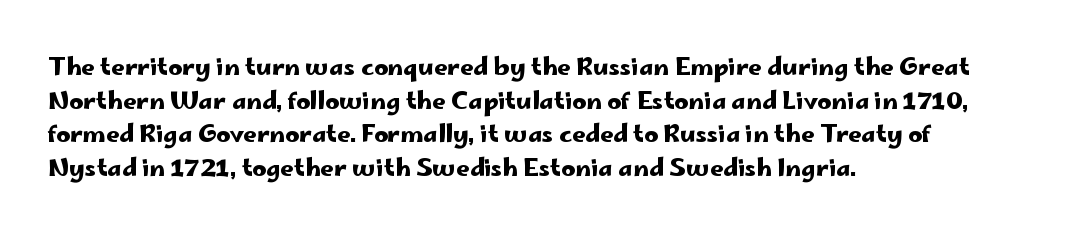
Q: Is the text italic (slanted)? A: No, it is upright.
Q: Is the text underlined? A: No.
Q: How is the paragraph aligned? A: Left-aligned.
Q: Is the spacing between letters normal or unusually wide? A: Normal.
Q: Is the spacing between lines tight, normal or loose? A: Normal.
